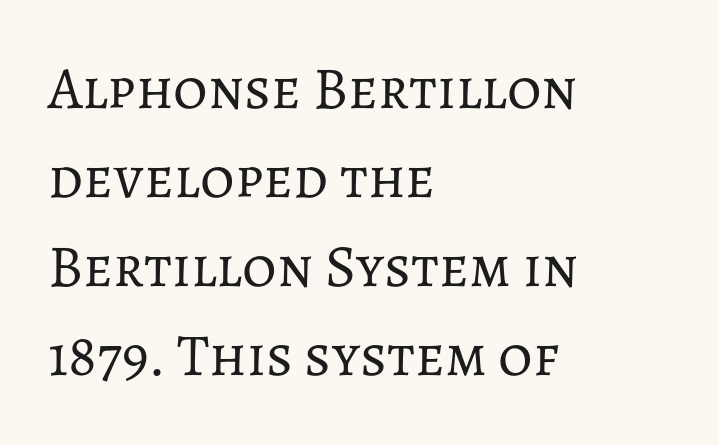
Q: Is the text bold? A: No.
Q: Is the text italic (slanted)? A: No, it is upright.
Q: Is the text underlined? A: No.
Q: How is the paragraph aligned? A: Left-aligned.
Q: Is the spacing between letters normal or unusually wide? A: Normal.
Q: Is the spacing between lines tight, normal or loose? A: Normal.
Q: Width (condensed, normal, or wide)? A: Normal.
Q: Stroke contrast? A: Low.
Q: x-height? A: Medium.
Q: Monospaced? A: No.
